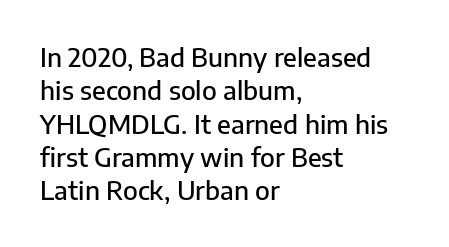
The image shows 26 px text type, upright; set left-aligned, normal line spacing (1.28x), normal letter spacing, not underlined.
